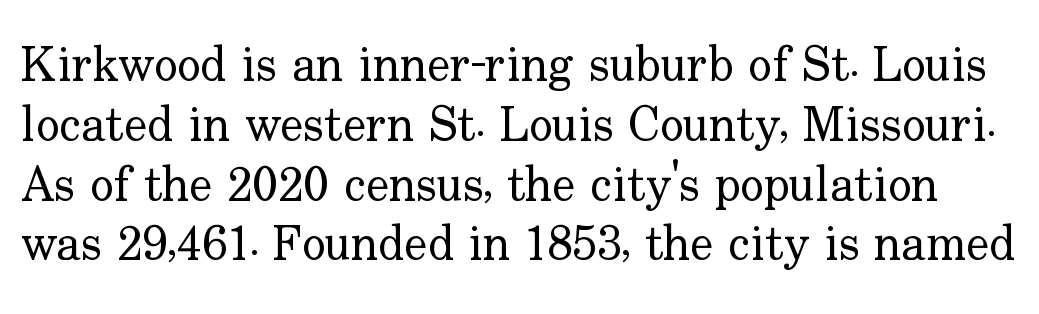
The image shows 49 px regular-weight serif type, upright; set line spacing 1.22x, normal letter spacing, not underlined; low stroke contrast and a small x-height.
